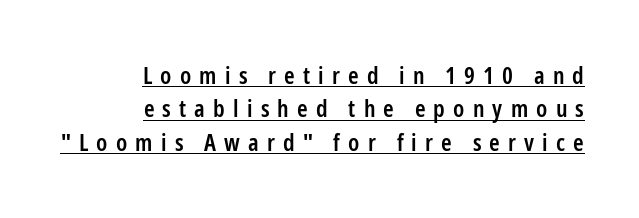
Q: Is the text bold? A: Semi-bold.
Q: Is the text italic (slanted)? A: No, it is upright.
Q: Is the text underlined? A: Yes.
Q: How is the paragraph aligned? A: Right-aligned.
Q: Is the spacing between letters normal or unusually wide? A: Unusually wide.
Q: Is the spacing between lines tight, normal or loose? A: Normal.
